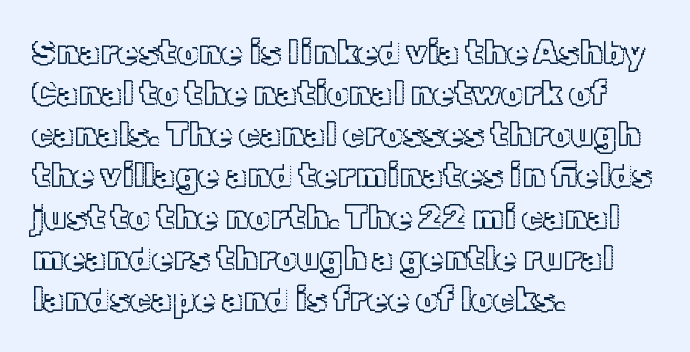
Q: Is the text italic (slanted)? A: No, it is upright.
Q: Is the text underlined? A: No.
Q: How is the paragraph aligned? A: Left-aligned.
Q: Is the spacing between letters normal or unusually wide? A: Normal.
Q: Width (condensed, normal, or wide)? A: Normal.
Q: x-height? A: Medium.
Q: Monospaced? A: No.
